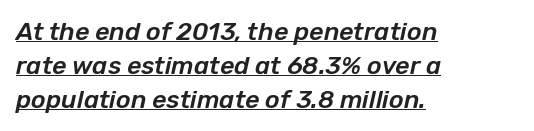
Honestly, the letter spacing is just normal — you wouldn't notice it. Leading: standard. Tall strokes in this sample are angled rather than plumb. The lettering is marked with a stroke running underneath it. Notice how the passage keeps a crisp vertical edge on the left only.
